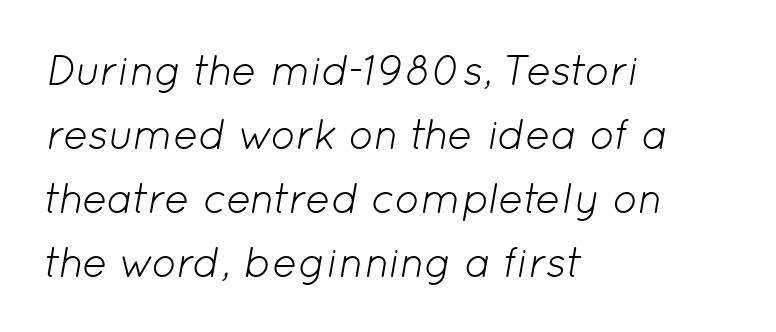
{"italic": "yes", "lean": "right", "slant_degrees": 12, "bold": "no", "weight": "light", "width": "normal", "stroke_contrast": "low", "x_height": "medium", "monospaced": "no", "underline": "no", "align": "left", "line_spacing": "normal", "line_spacing_ratio": 1.52, "letter_spacing": "normal", "letter_spacing_em": 0.0, "glyph_px": 42}
